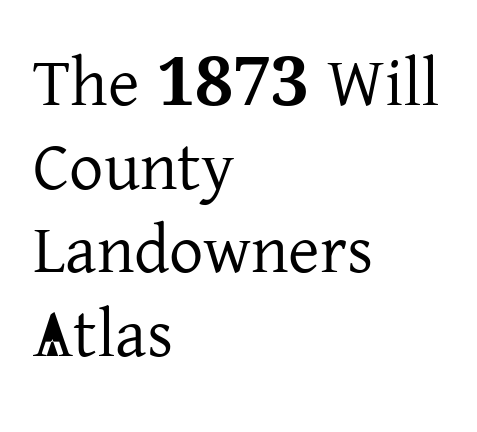
The image shows 68 px serif type, upright; set left-aligned, line spacing 1.23x, normal letter spacing, not underlined; low stroke contrast and a medium x-height.
